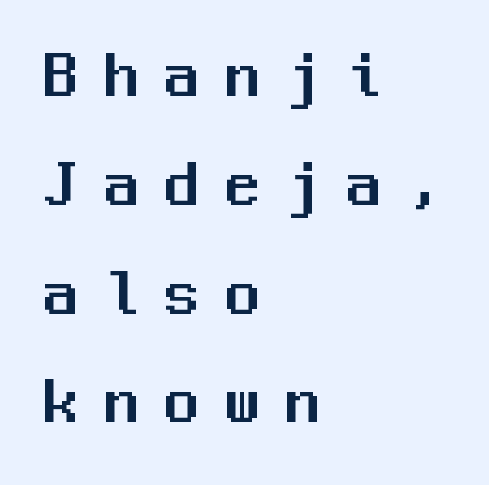
Unlike italic type, these characters show no tilt at all. Grotesque or geometric, the face here clearly has no serifs. Glance below the letters and you will spot only blank space. Think of a typewriter: that constant character pitch is what you see here.
